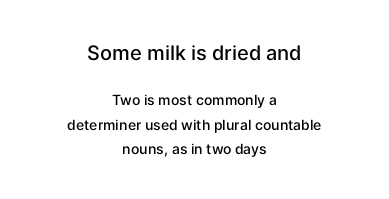
{"italic": "no", "bold": "semi", "underline": "no", "align": "center", "line_spacing_ratio": 1.76, "letter_spacing": "normal", "letter_spacing_em": 0.0, "larger_block": "first", "size_ratio": 1.43, "glyph_px": 20}
